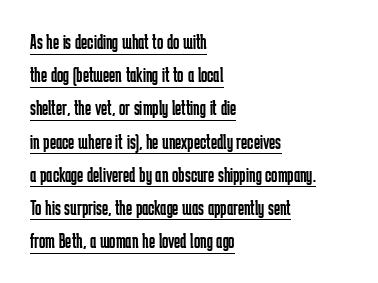
Think standard paragraph weight, or any step lighter than that. The typography opts for an upright posture over an oblique one. The rag falls on the right side of this text block. The face used here appears with an underline applied. Leading: standard. Here the glyphs are tracked normally, forming tight word shapes.
